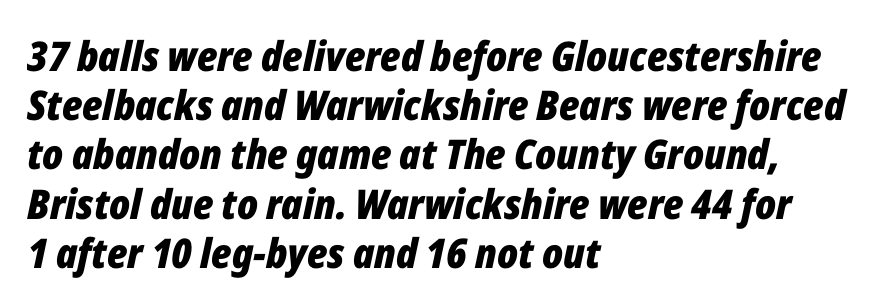
Each word holds together tightly as a unit, with standard inter-letter gaps. Typesetter's note: full bold, strokes at maximum text heaviness. Alignment: flush left. The passage shown is typed in a proportional face where columns would drift.
